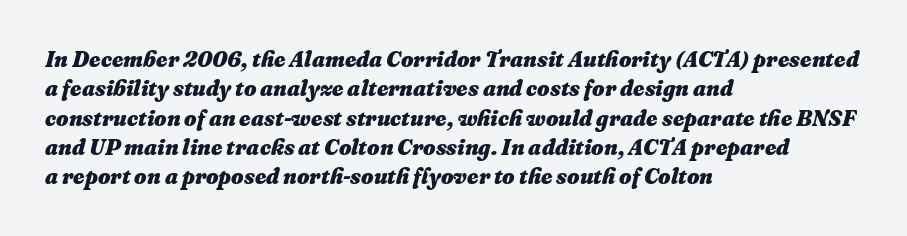
A typesetter would call this zero additional tracking. Each new line begins a customary step beneath the previous one. Layout note: lines flush left. Compared with ordinary roman type, these characters are visibly tilted. Beneath every word, the page is bare. A full-strength bold gives these letters their thick strokes.
